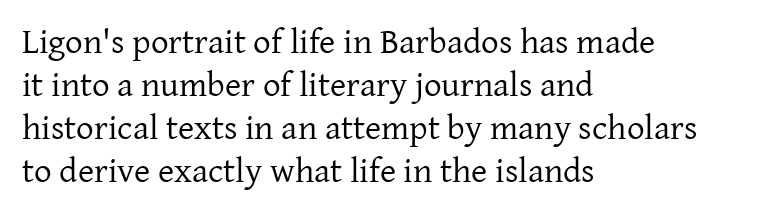
Q: Is the text bold? A: No.
Q: Is the text italic (slanted)? A: No, it is upright.
Q: Is the typeface a serif or a sans-serif typeface? A: Serif.
Q: Is the text underlined? A: No.
Q: How is the paragraph aligned? A: Left-aligned.
Q: Is the spacing between letters normal or unusually wide? A: Normal.
Q: Width (condensed, normal, or wide)? A: Normal.
Q: Stroke contrast? A: Low.
Q: x-height? A: Medium.
Q: Monospaced? A: No.
